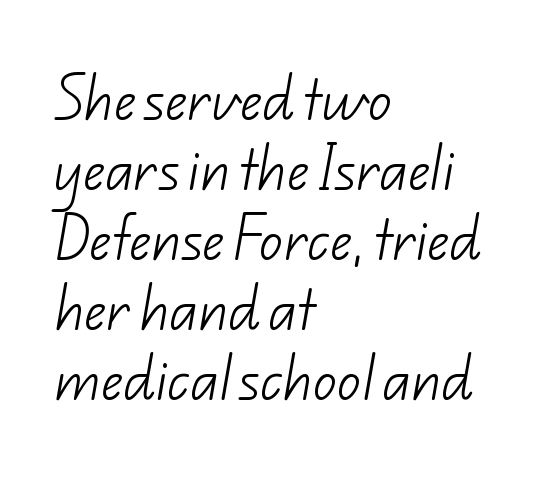
Regarding leading, the lines here are spaced in the standard way. This sample has the flowing, uneven cadence of proportional lettering. No letter is thick-stroked: the sample isn't bold. No extra tracking has been applied to these lines.
